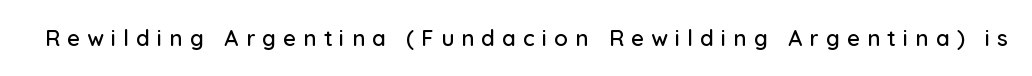
{"italic": "no", "underline": "no", "letter_spacing": "wide", "letter_spacing_em": 0.33, "glyph_px": 22}
